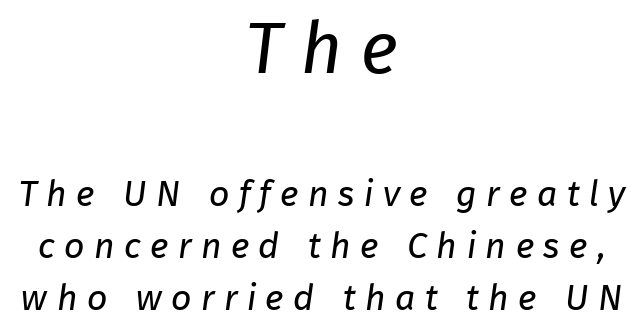
Q: Is the text bold? A: No.
Q: Is the typeface a serif or a sans-serif typeface? A: Sans-serif.
Q: Is the text underlined? A: No.
Q: How is the paragraph aligned? A: Centered.
Q: Is the spacing between letters normal or unusually wide? A: Unusually wide.
Q: Is the spacing between lines tight, normal or loose? A: Normal.
Q: Which block of text is set in a larger size, the first (top) or the second (bottom)? A: The first (top) one.
Q: Width (condensed, normal, or wide)? A: Normal.
Q: Stroke contrast? A: Low.
Q: x-height? A: Medium.
Q: Monospaced? A: No.
